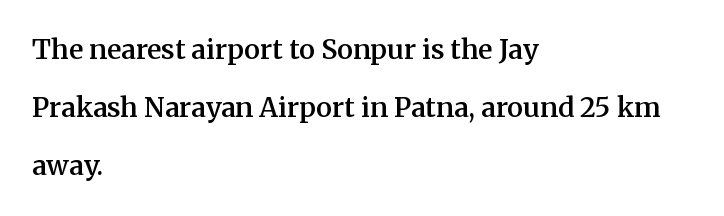
The image shows 27 px text type, upright; set left-aligned, loose line spacing (2.15x), normal letter spacing, not underlined.
